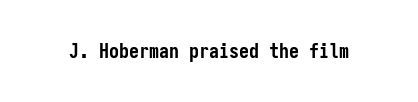
Q: Is the text bold? A: Yes.
Q: Is the text italic (slanted)? A: No, it is upright.
Q: Is the text underlined? A: No.
Q: Is the spacing between letters normal or unusually wide? A: Normal.
